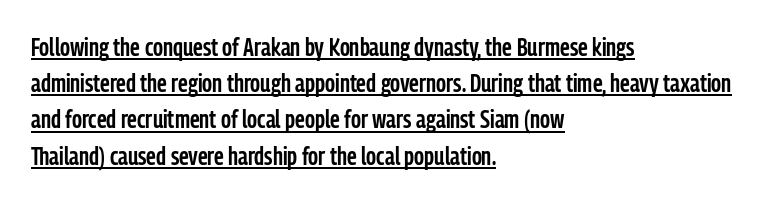
The lines in this sample share a left origin and differ only in where they stop. Letter spacing: default. Caption: semibold face, moderately heavy strokes. No italicization has been applied; the sample stays upright.
